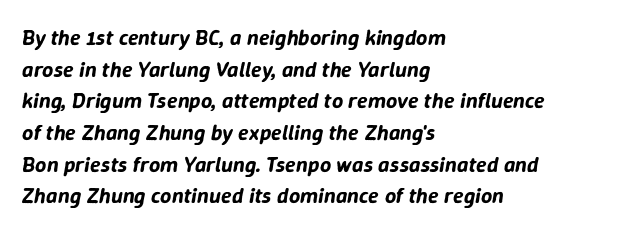
The rendering keeps characters at their native spacing. Baseline-to-baseline distance is the conventional proportion of letter height. Just letters on the line, the space beneath them empty. One-word summary of the alignment: left.
